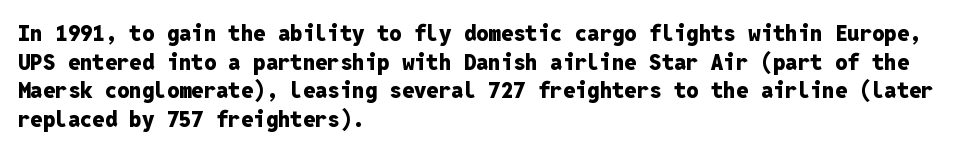
Teacher's note: observe the even left margin — that is flush-left alignment. You can tell it's not italic because the verticals are truly vertical. Words float on clear page, feet unadorned. The letterforms sit shoulder to shoulder at normal distance.
